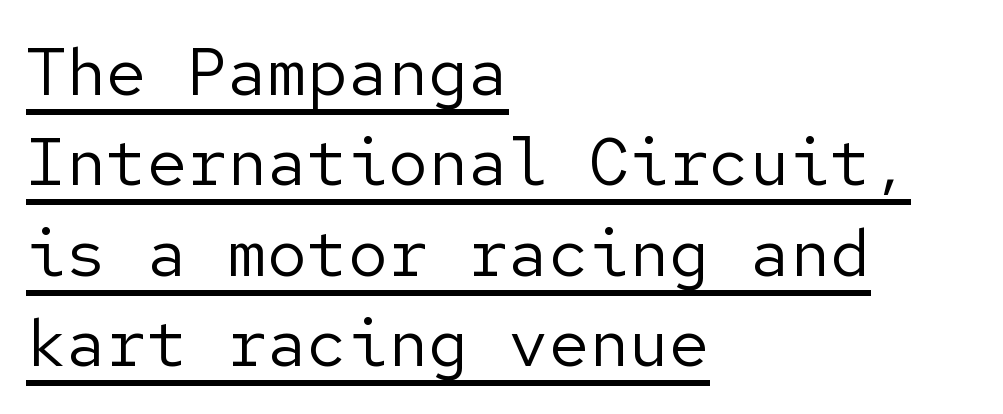
The image shows 67 px regular-weight sans-serif type, upright; set left-aligned, normal line spacing (1.35x), normal letter spacing, underlined; low stroke contrast and a medium x-height.
